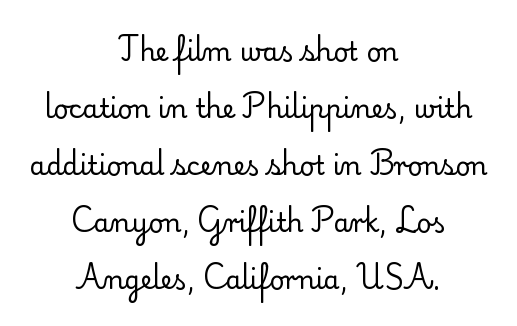
{"italic": "no", "bold": "no", "underline": "no", "align": "center", "line_spacing": "loose", "line_spacing_ratio": 2.19, "letter_spacing": "normal", "letter_spacing_em": 0.0, "glyph_px": 26}
